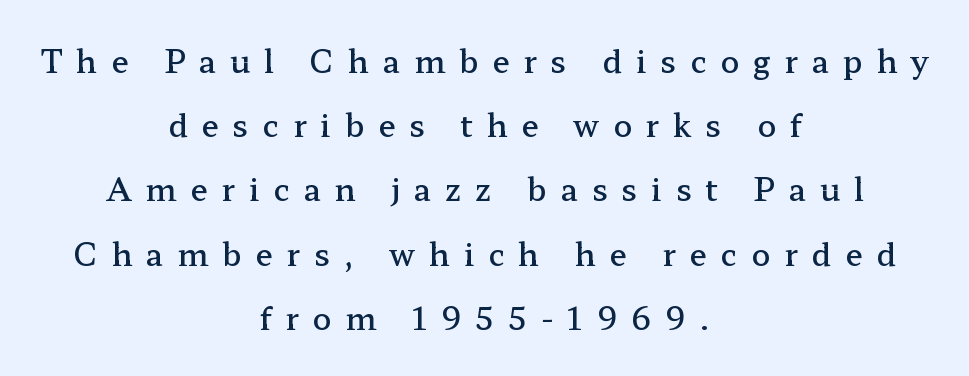
{"serif": "yes", "italic": "no", "bold": "semi", "weight": "semibold", "width": "wide", "stroke_contrast": "low", "x_height": "medium", "monospaced": "no", "underline": "no", "align": "center", "line_spacing": "loose", "line_spacing_ratio": 2.07, "letter_spacing": "wide", "letter_spacing_em": 0.45, "glyph_px": 31}
